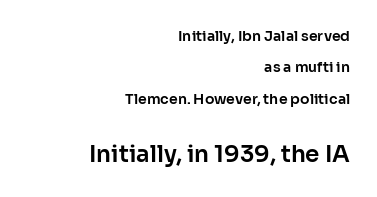
Clear beneath every line of the passage. All the whitespace from short lines collects on the left. The axis of the letterforms is exactly vertical. This sample trades compactness for vertical openness between lines. Students, note that the glyphs here touch the page at normal intervals.
